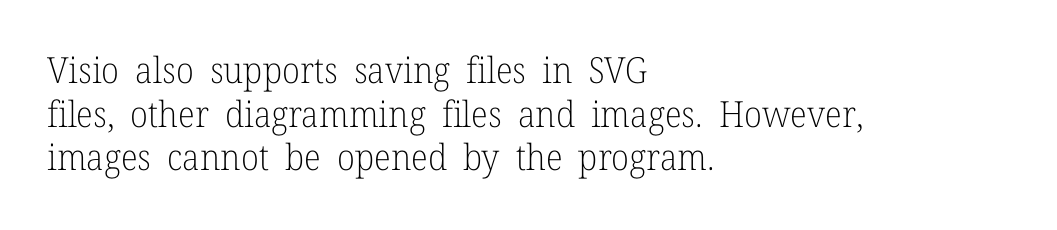
{"serif": "yes", "italic": "no", "bold": "no", "weight": "light", "width": "normal", "stroke_contrast": "low", "x_height": "medium", "monospaced": "no", "underline": "no", "align": "left", "line_spacing_ratio": 1.21, "letter_spacing": "normal", "letter_spacing_em": 0.0, "glyph_px": 36}
